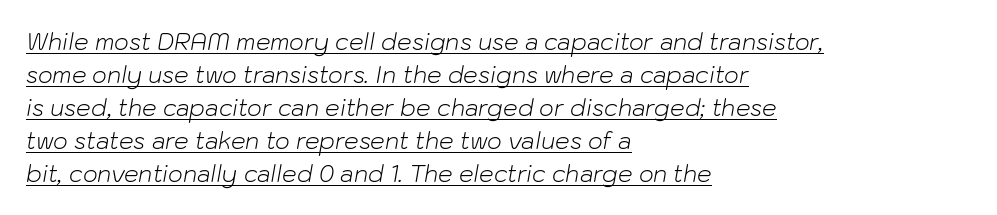
Q: Is the text bold? A: No.
Q: Is the text italic (slanted)? A: Yes, it leans right by about 10 degrees.
Q: Is the text underlined? A: Yes.
Q: How is the paragraph aligned? A: Left-aligned.
Q: Is the spacing between letters normal or unusually wide? A: Normal.
Q: Is the spacing between lines tight, normal or loose? A: Normal.
